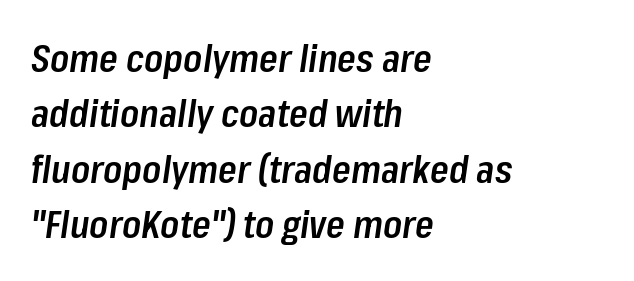
Looks like regular typesetting: each glyph gets only the width it needs. Here the glyphs are tracked normally, forming tight word shapes. If you drew a ruler down the left edge, every line would touch it. A typesetter would call this leading conventional body-copy spacing. Descenders hang freely into open space.
